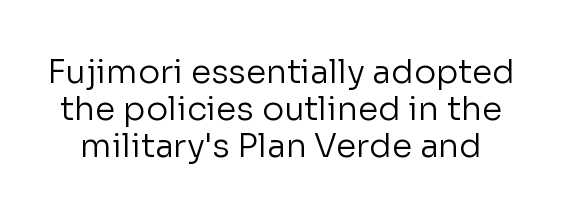
The image shows 33 px regular-weight sans-serif type, upright; set tight line spacing (1.12x), normal letter spacing, not underlined; low stroke contrast and a medium x-height.
